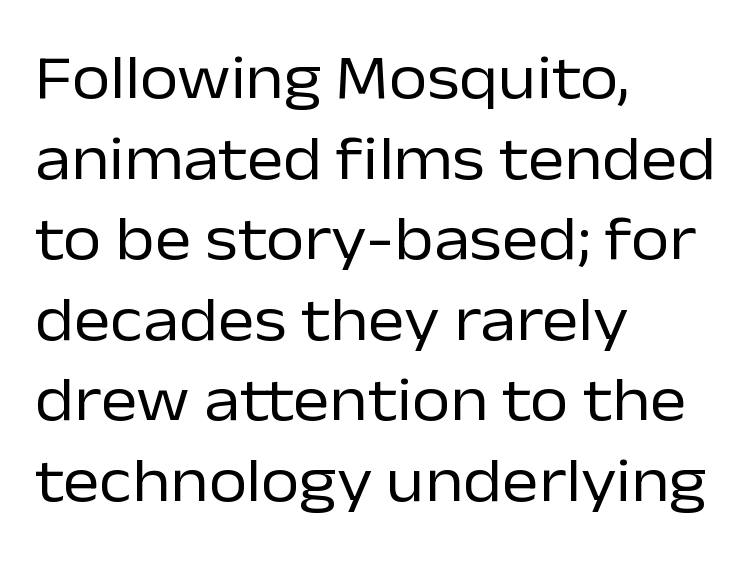
The lines are quadded left. It's the straight-up-and-down kind of type. The text was rendered using a sans face with plain stroke endings. Letters have the restrained weight of plain body copy at most.
